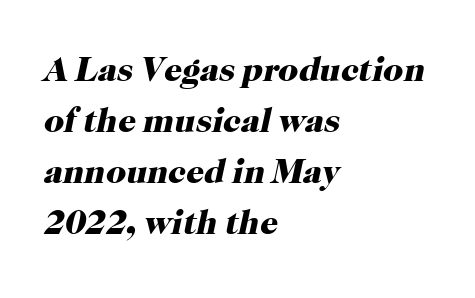
Q: Is the text bold? A: Yes.
Q: Is the text italic (slanted)? A: Yes, it leans right by about 12 degrees.
Q: Is the typeface a serif or a sans-serif typeface? A: Serif.
Q: Is the text underlined? A: No.
Q: How is the paragraph aligned? A: Left-aligned.
Q: Is the spacing between letters normal or unusually wide? A: Normal.
Q: Is the spacing between lines tight, normal or loose? A: Normal.
Q: Width (condensed, normal, or wide)? A: Normal.
Q: Stroke contrast? A: High.
Q: x-height? A: Medium.
Q: Monospaced? A: No.
